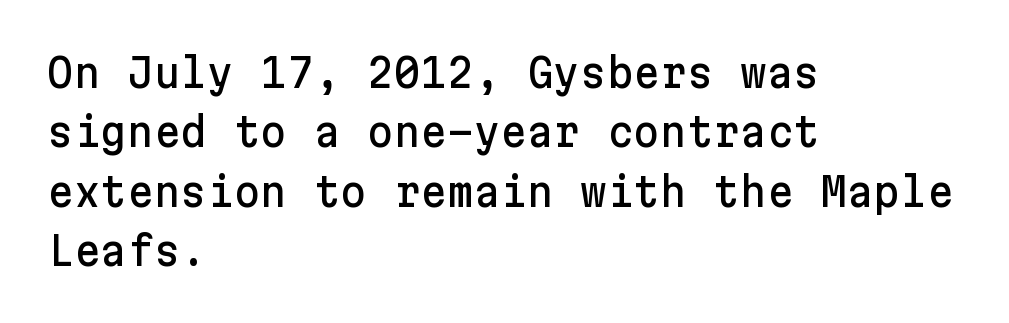
Each word holds together tightly as a unit, with standard inter-letter gaps. The lines in this sample share a left origin and differ only in where they stop. The lettering holds an erect, upright posture throughout. The block of text has a typical density, with ordinary space between rows. Has an underline been added? It has not. This rendering employs a face without finishing strokes, i.e., a sans-serif.
